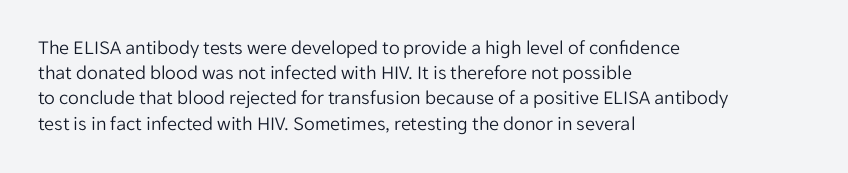
How would I describe the line gaps? Plain and ordinary. Stem width sits at or under what a default text font uses. Posture: straight, roman, zero tilt. Underlining? Definitely not there. How are the letters spaced? Ordinarily, with no added tracking. Alignment: flush left.
